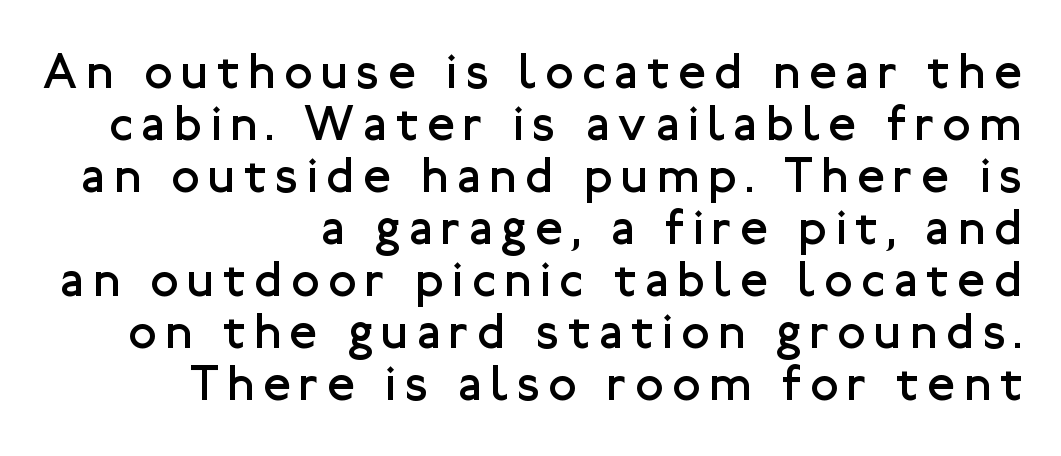
The image shows 50 px regular-weight sans-serif type, upright; set right-aligned, tight line spacing (1.04x), not underlined; low stroke contrast and a medium x-height.
